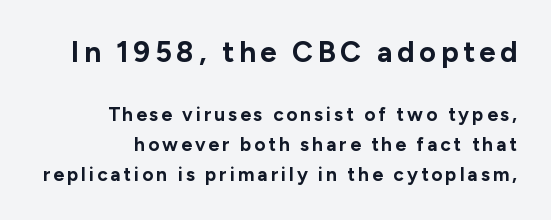
{"serif": "no", "italic": "no", "bold": "yes", "weight": "bold", "width": "normal", "stroke_contrast": "low", "x_height": "medium", "monospaced": "no", "underline": "no", "align": "right", "line_spacing": "normal", "line_spacing_ratio": 1.56, "larger_block": "first", "size_ratio": 1.53, "glyph_px": 29}
